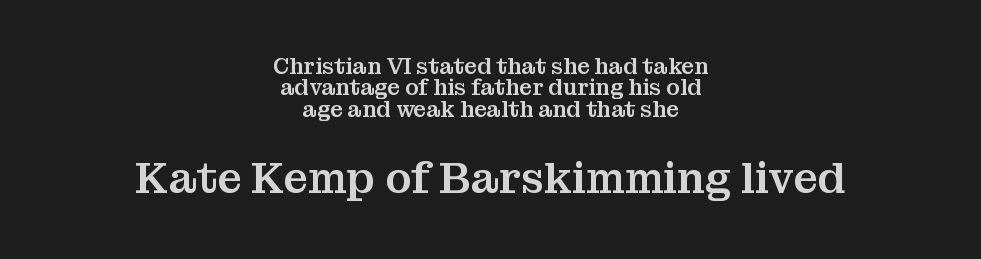
{"serif": "yes", "italic": "no", "width": "normal", "stroke_contrast": "medium", "x_height": "medium", "monospaced": "no", "underline": "no", "align": "center", "line_spacing": "tight", "line_spacing_ratio": 0.97, "letter_spacing": "normal", "letter_spacing_em": 0.0, "larger_block": "second", "size_ratio": 1.95, "glyph_px": 43}
